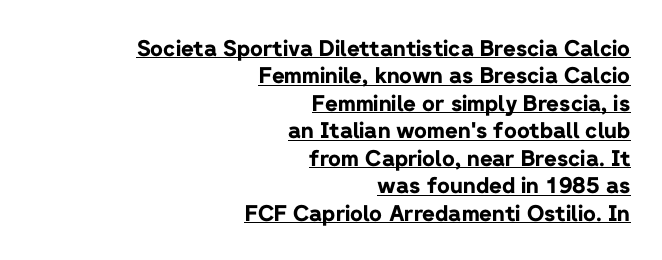
Q: Is the text bold? A: Yes.
Q: Is the text italic (slanted)? A: No, it is upright.
Q: Is the text underlined? A: Yes.
Q: How is the paragraph aligned? A: Right-aligned.
Q: Is the spacing between letters normal or unusually wide? A: Normal.
Q: Is the spacing between lines tight, normal or loose? A: Normal.
